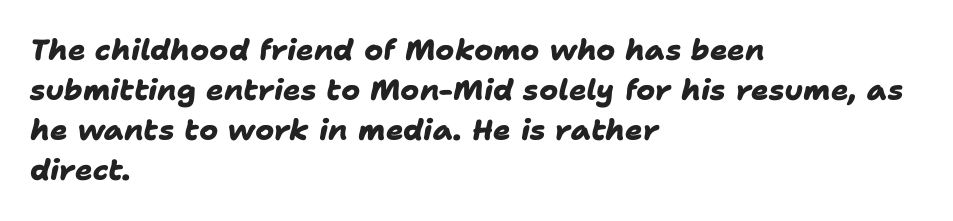
Short and long lines alike share a common starting point at left. This sample has the flowing, uneven cadence of proportional lettering. Decoration check: the copy has no underline. Here the glyphs are tracked normally, forming tight word shapes. This sample uses a sans-serif face. Vertical spacing — default.
